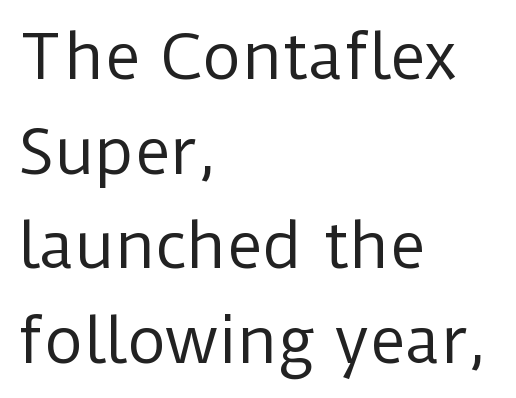
Q: Is the text bold? A: No.
Q: Is the text italic (slanted)? A: No, it is upright.
Q: Is the typeface a serif or a sans-serif typeface? A: Sans-serif.
Q: Is the text underlined? A: No.
Q: How is the paragraph aligned? A: Left-aligned.
Q: Is the spacing between letters normal or unusually wide? A: Normal.
Q: Is the spacing between lines tight, normal or loose? A: Normal.
Q: Width (condensed, normal, or wide)? A: Normal.
Q: Stroke contrast? A: Low.
Q: x-height? A: Medium.
Q: Monospaced? A: No.
